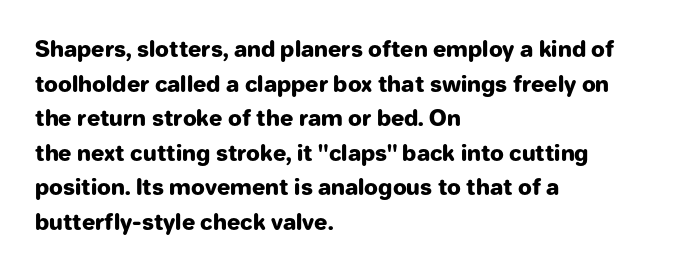
The image shows 22 px bold type, upright; set left-aligned, normal line spacing (1.57x), normal letter spacing, not underlined.
